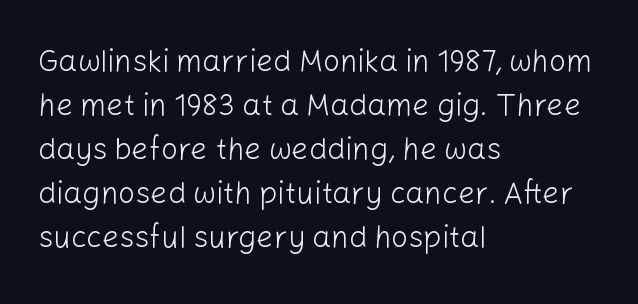
The image shows 30 px light sans-serif type, upright; set left-aligned, normal line spacing (1.47x), normal letter spacing, not underlined; low stroke contrast and a medium x-height.
